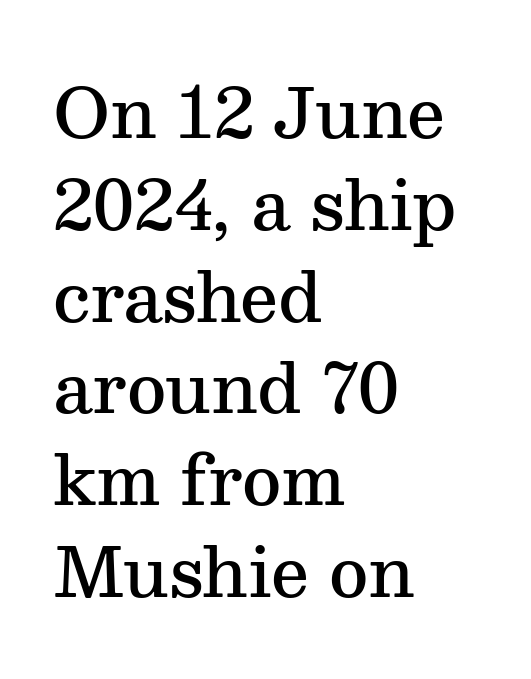
Standard letterfit; no display-style spreading of the glyphs. Students, this is semibold: more ink than regular, less than bold. Words float on clear page, feet unadorned. In terms of posture, this sample is upright. These lines are rendered in a variable-pitch font.
